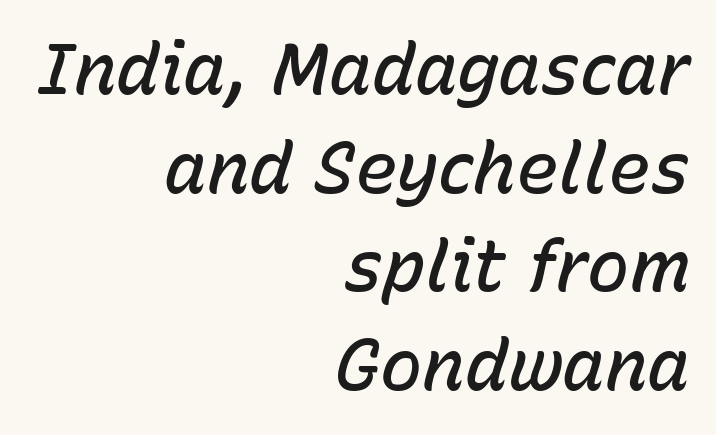
{"italic": "yes", "lean": "right", "slant_degrees": 15, "bold": "semi", "weight": "semibold", "width": "normal", "stroke_contrast": "low", "x_height": "medium", "monospaced": "no", "underline": "no", "align": "right", "line_spacing": "normal", "line_spacing_ratio": 1.39, "letter_spacing": "normal", "letter_spacing_em": 0.0, "glyph_px": 71}
